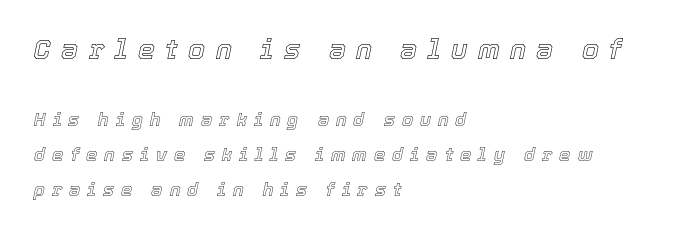
{"italic": "yes", "lean": "right", "slant_degrees": 12, "underline": "no", "align": "left", "line_spacing": "loose", "line_spacing_ratio": 1.96, "letter_spacing": "wide", "letter_spacing_em": 0.39, "larger_block": "first", "size_ratio": 1.5, "glyph_px": 27}
